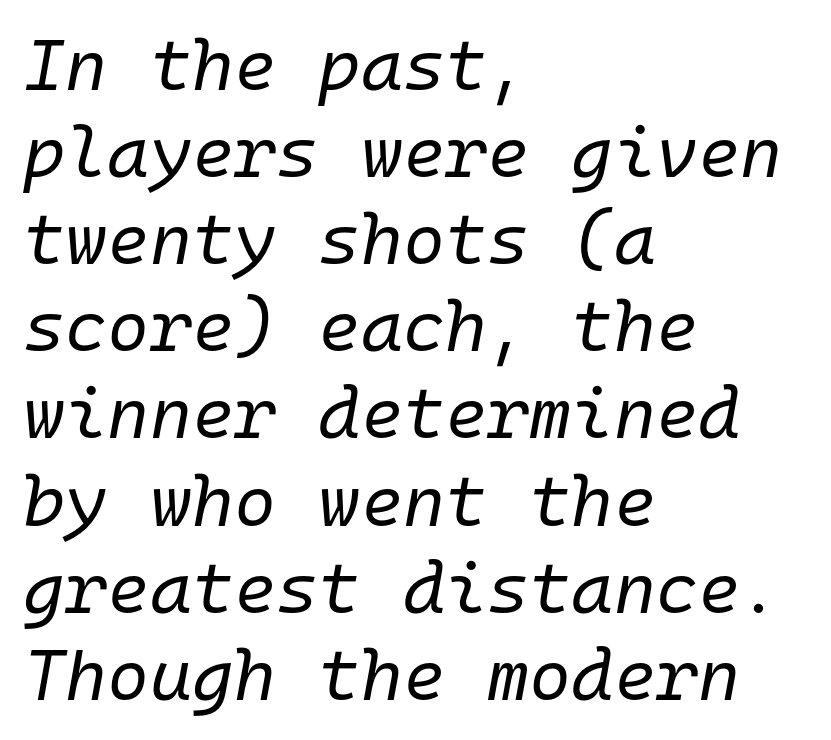
{"italic": "yes", "lean": "right", "slant_degrees": 10, "bold": "no", "weight": "regular", "width": "normal", "stroke_contrast": "low", "x_height": "medium", "monospaced": "yes", "underline": "no", "align": "left", "line_spacing_ratio": 1.21, "letter_spacing": "normal", "letter_spacing_em": 0.0, "glyph_px": 72}
